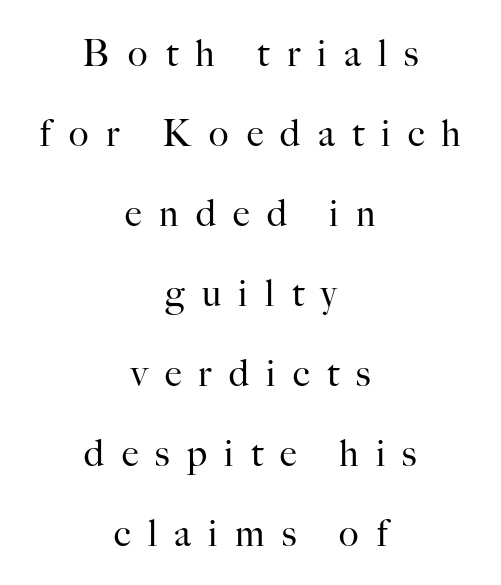
The image shows 37 px regular-weight serif type, upright; set centered, loose line spacing (2.16x), unusually wide letter spacing (+0.47 em), not underlined; high stroke contrast and a small x-height.
